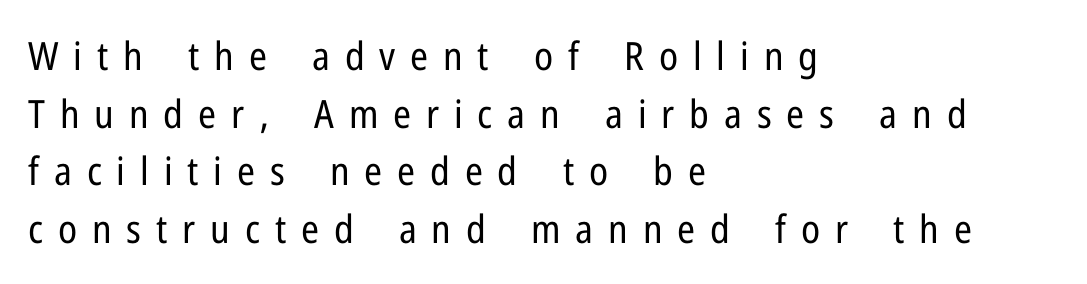
{"serif": "no", "italic": "no", "bold": "no", "weight": "regular", "width": "condensed", "stroke_contrast": "low", "x_height": "medium", "monospaced": "no", "underline": "no", "align": "left", "line_spacing": "normal", "line_spacing_ratio": 1.48, "letter_spacing": "wide", "letter_spacing_em": 0.38, "glyph_px": 39}
